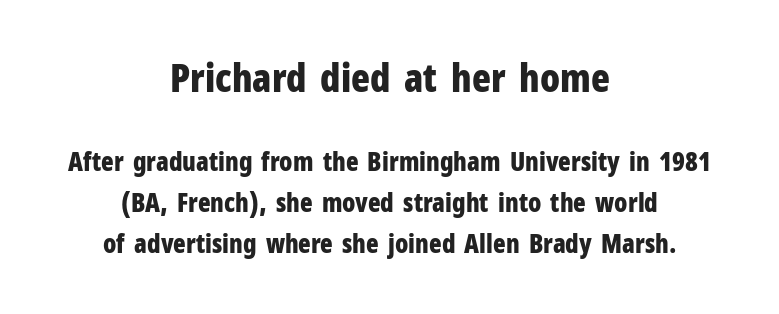
Q: Is the text bold? A: Yes.
Q: Is the text italic (slanted)? A: No, it is upright.
Q: Is the typeface a serif or a sans-serif typeface? A: Sans-serif.
Q: Is the text underlined? A: No.
Q: How is the paragraph aligned? A: Centered.
Q: Is the spacing between letters normal or unusually wide? A: Normal.
Q: Is the spacing between lines tight, normal or loose? A: Normal.
Q: Which block of text is set in a larger size, the first (top) or the second (bottom)? A: The first (top) one.
Q: Width (condensed, normal, or wide)? A: Condensed.
Q: Stroke contrast? A: Low.
Q: x-height? A: Medium.
Q: Monospaced? A: No.
